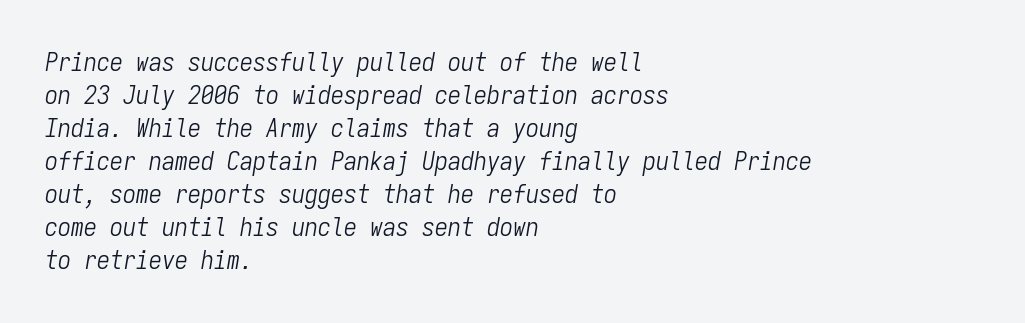
Q: Is the text bold? A: No.
Q: Is the text italic (slanted)? A: Yes, it leans right by about 9 degrees.
Q: Is the text underlined? A: No.
Q: How is the paragraph aligned? A: Left-aligned.
Q: Is the spacing between letters normal or unusually wide? A: Normal.
Q: Is the spacing between lines tight, normal or loose? A: Normal.
